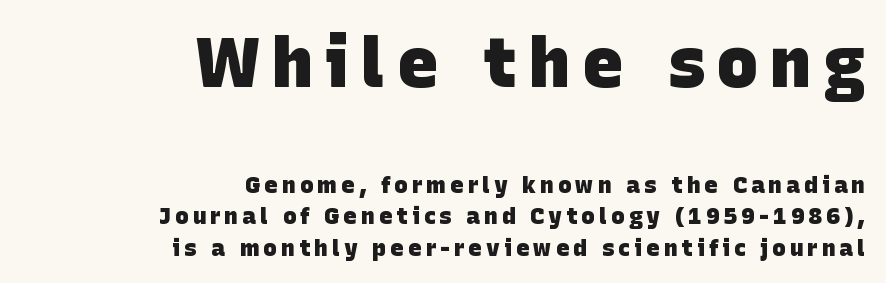
{"serif": "no", "bold": "yes", "weight": "heavy", "width": "normal", "stroke_contrast": "low", "x_height": "large", "monospaced": "no", "underline": "no", "align": "right", "line_spacing": "normal", "line_spacing_ratio": 1.37, "larger_block": "first", "size_ratio": 3.0, "glyph_px": 69}
